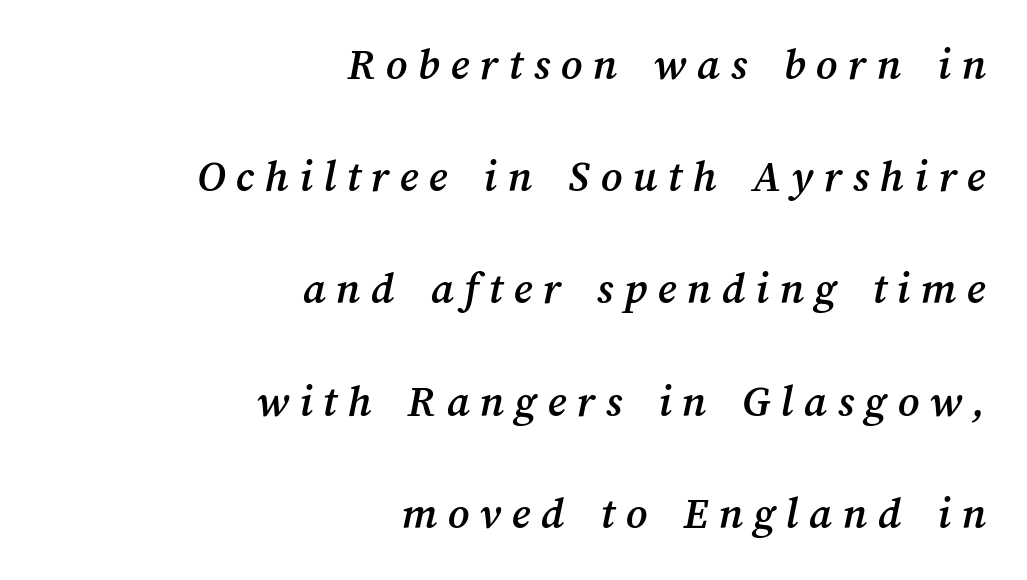
Q: Is the text underlined? A: No.
Q: How is the paragraph aligned? A: Right-aligned.
Q: Is the spacing between letters normal or unusually wide? A: Unusually wide.
Q: Is the spacing between lines tight, normal or loose? A: Loose.
Q: Width (condensed, normal, or wide)? A: Normal.
Q: Stroke contrast? A: Medium.
Q: x-height? A: Medium.
Q: Monospaced? A: No.
